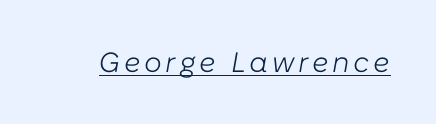
{"italic": "yes", "lean": "right", "slant_degrees": 10, "bold": "no", "weight": "light", "width": "normal", "stroke_contrast": "low", "x_height": "medium", "monospaced": "no", "underline": "yes", "glyph_px": 28}
